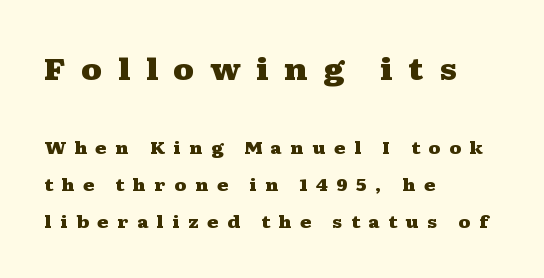
The image shows 30 px heavy, wide serif type, upright; set left-aligned, loose line spacing (2.17x), unusually wide letter spacing (+0.5 em), not underlined; the first (top) block is 1.76x larger; medium stroke contrast and a medium x-height.
